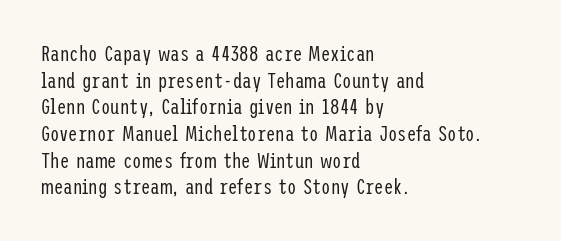
Q: Is the text bold? A: No.
Q: Is the text italic (slanted)? A: No, it is upright.
Q: Is the text underlined? A: No.
Q: How is the paragraph aligned? A: Left-aligned.
Q: Is the spacing between letters normal or unusually wide? A: Normal.
Q: Is the spacing between lines tight, normal or loose? A: Normal.
